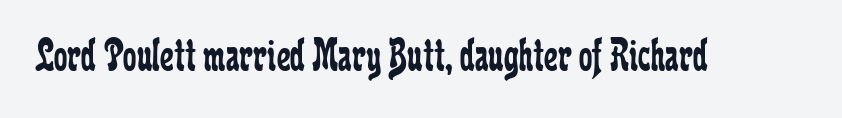
The image shows 48 px regular-weight, condensed serif type, upright; set normal letter spacing, not underlined; low stroke contrast and a medium x-height.
